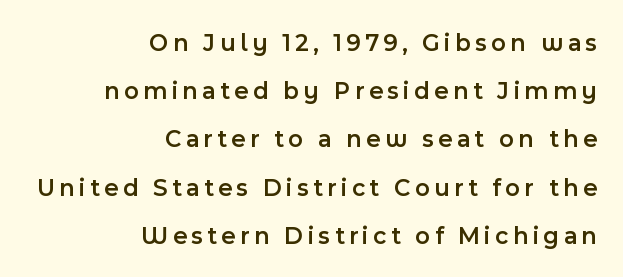
{"italic": "no", "bold": "semi", "underline": "no", "align": "right", "line_spacing": "loose", "line_spacing_ratio": 1.93, "glyph_px": 25}
